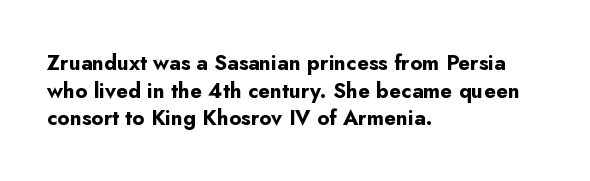
Q: Is the text bold? A: Yes.
Q: Is the text italic (slanted)? A: No, it is upright.
Q: Is the text underlined? A: No.
Q: How is the paragraph aligned? A: Left-aligned.
Q: Is the spacing between letters normal or unusually wide? A: Normal.
Q: Is the spacing between lines tight, normal or loose? A: Normal.
